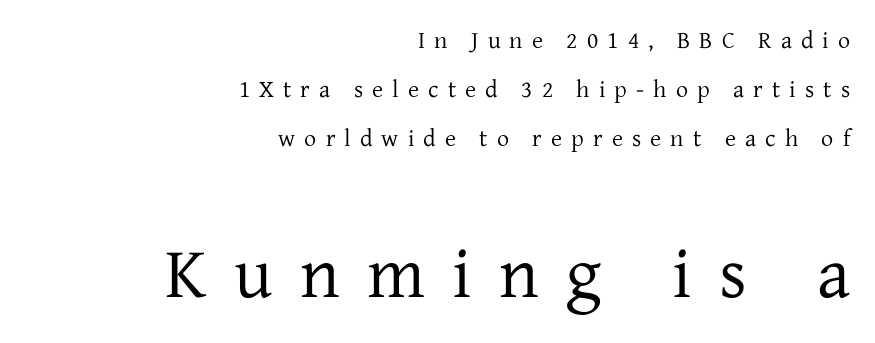
Q: Is the text bold? A: No.
Q: Is the text italic (slanted)? A: No, it is upright.
Q: Is the typeface a serif or a sans-serif typeface? A: Serif.
Q: Is the text underlined? A: No.
Q: How is the paragraph aligned? A: Right-aligned.
Q: Is the spacing between letters normal or unusually wide? A: Unusually wide.
Q: Is the spacing between lines tight, normal or loose? A: Loose.
Q: Which block of text is set in a larger size, the first (top) or the second (bottom)? A: The second (bottom) one.
Q: Width (condensed, normal, or wide)? A: Normal.
Q: Stroke contrast? A: Low.
Q: x-height? A: Medium.
Q: Monospaced? A: No.
